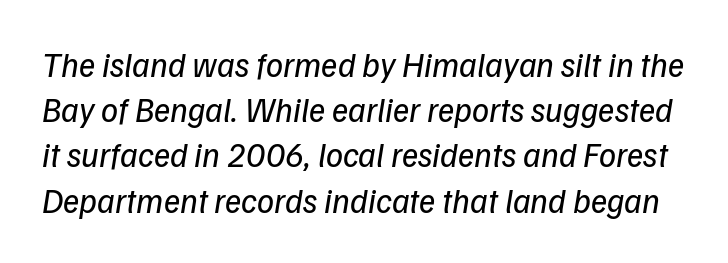
The image shows 34 px regular-weight type, italic (leaning right); set normal line spacing (1.33x), normal letter spacing, not underlined; low stroke contrast and a medium x-height.
